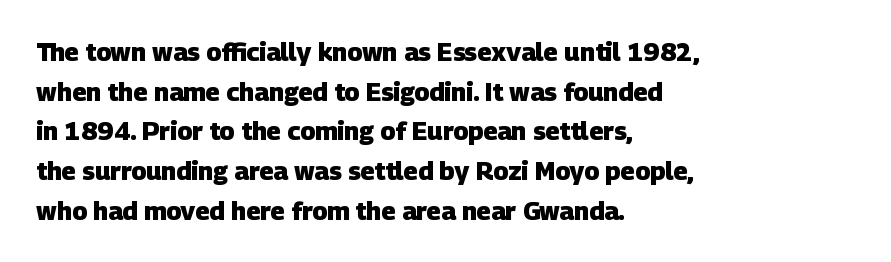
{"bold": "yes", "underline": "no", "align": "left", "line_spacing": "normal", "line_spacing_ratio": 1.59, "letter_spacing": "normal", "letter_spacing_em": 0.0, "glyph_px": 25}
